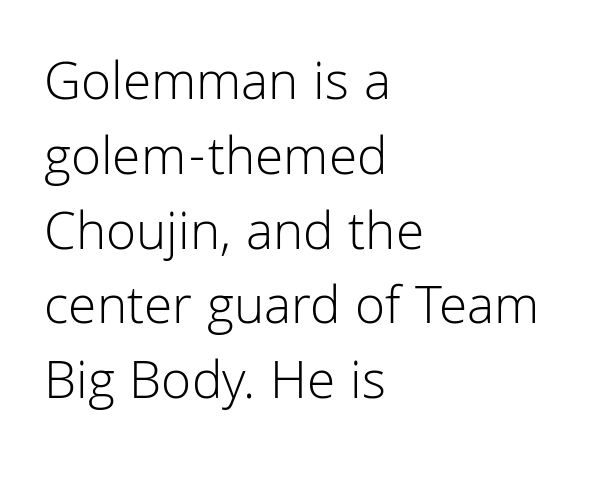
The image shows 55 px light sans-serif type, upright; set left-aligned, normal line spacing (1.36x), normal letter spacing, not underlined; low stroke contrast and a medium x-height.
